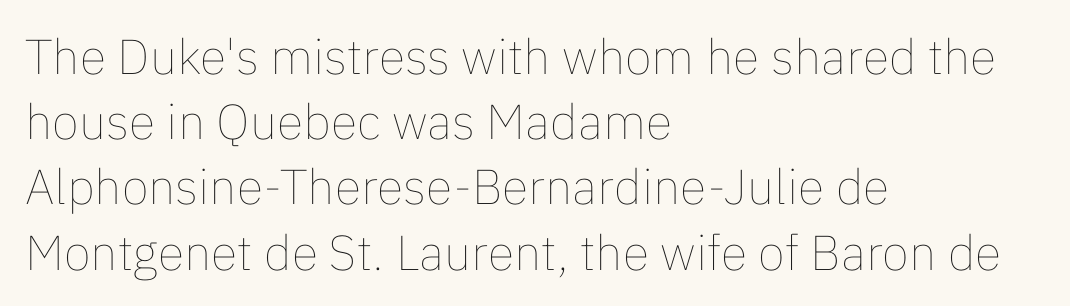
The image shows 49 px thin type, upright; set left-aligned, normal line spacing (1.33x), normal letter spacing, not underlined; low stroke contrast and a medium x-height.
